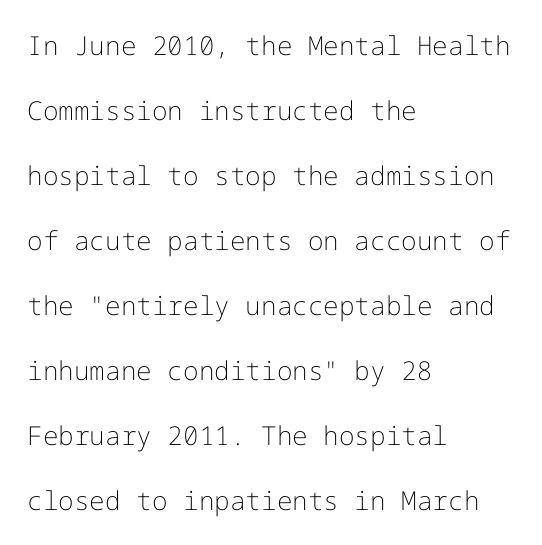
This is not heavy type; no bold has been used. The specimen omits any rule beneath the text block's lines. Ascenders rise straight up at ninety degrees. In terms of leading, this rendering errs on the spacious side.
